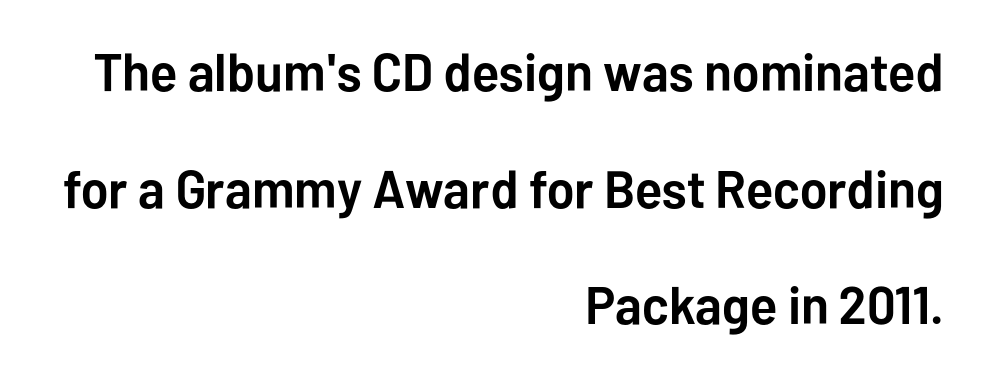
The glyphs in this specimen are sans serif. Designer's note — italics off, roman on. Honestly, the letter spacing is just normal — you wouldn't notice it. Caption: multi-line text, flush right, ragged left. The space directly below the letters is spotless. A typesetter would call this proportional, since set widths differ per character.
